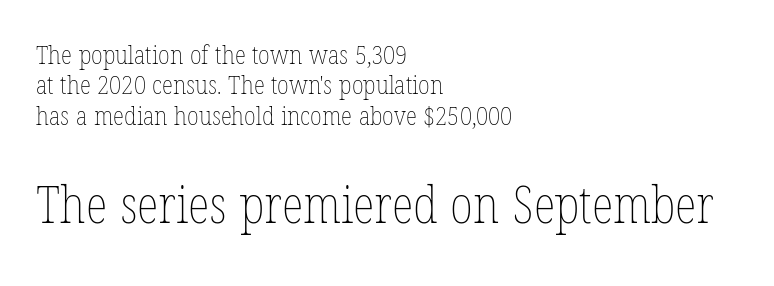
{"italic": "no", "bold": "no", "weight": "thin", "width": "condensed", "stroke_contrast": "low", "x_height": "medium", "monospaced": "no", "underline": "no", "align": "left", "line_spacing_ratio": 1.17, "letter_spacing": "normal", "letter_spacing_em": 0.0, "larger_block": "second", "size_ratio": 1.96, "glyph_px": 51}
